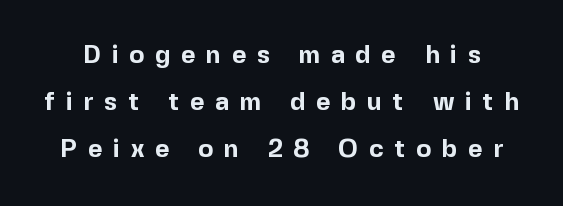
The typesetting leans heavy: a genuine bold. The axis of the letterforms is exactly vertical. The letters are spread apart with noticeably loose tracking. Underline: absent.
